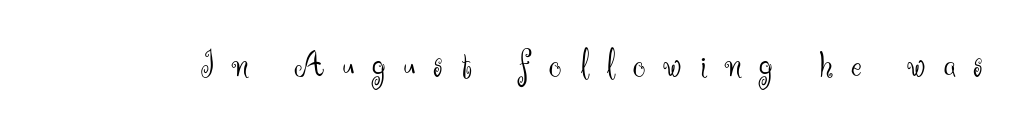
{"serif": "no", "italic": "no", "bold": "no", "weight": "light", "width": "normal", "stroke_contrast": "medium", "x_height": "small", "monospaced": "no", "underline": "no", "letter_spacing": "wide", "letter_spacing_em": 0.45, "glyph_px": 40}
